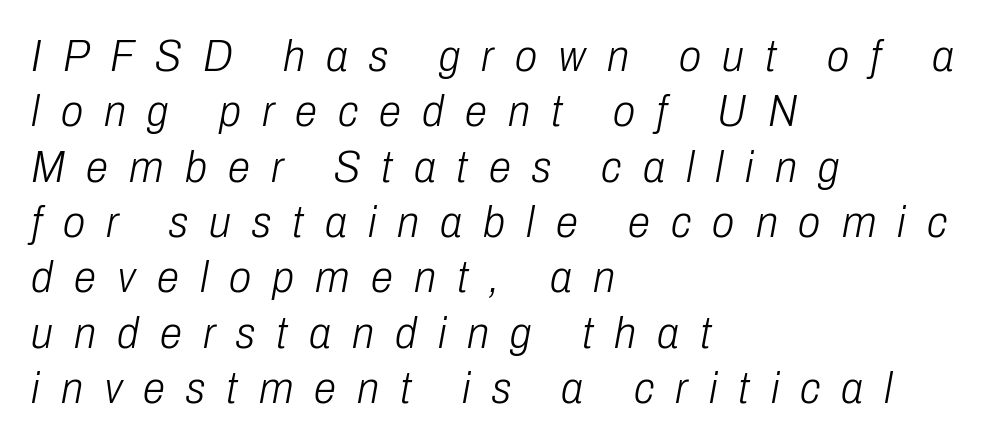
Q: Is the text bold? A: No.
Q: Is the text italic (slanted)? A: Yes, it leans right by about 10 degrees.
Q: Is the text underlined? A: No.
Q: How is the paragraph aligned? A: Left-aligned.
Q: Is the spacing between letters normal or unusually wide? A: Unusually wide.
Q: Width (condensed, normal, or wide)? A: Condensed.
Q: Stroke contrast? A: Low.
Q: x-height? A: Medium.
Q: Monospaced? A: No.
